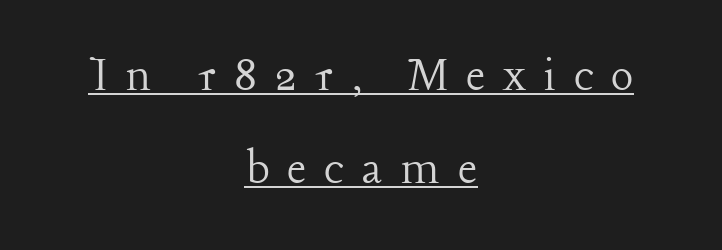
Q: Is the text bold? A: No.
Q: Is the text italic (slanted)? A: No, it is upright.
Q: Is the typeface a serif or a sans-serif typeface? A: Serif.
Q: Is the text underlined? A: Yes.
Q: How is the paragraph aligned? A: Centered.
Q: Is the spacing between letters normal or unusually wide? A: Unusually wide.
Q: Width (condensed, normal, or wide)? A: Normal.
Q: Stroke contrast? A: Low.
Q: x-height? A: Medium.
Q: Monospaced? A: No.
